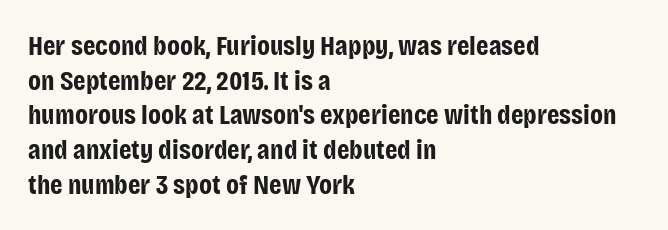
The letterforms sit shoulder to shoulder at normal distance. The lettering holds an erect, upright posture throughout. Decoration check: the copy has no underline. Horizontal alignment here is leftward, the default for most running prose.
